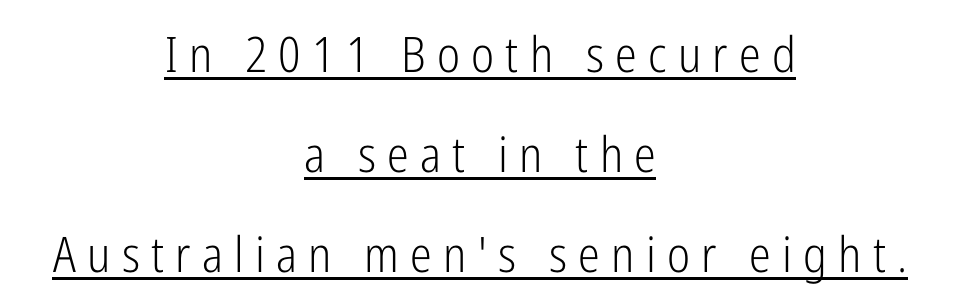
The image shows 49 px light, condensed sans-serif type, upright; set centered, loose line spacing (2.04x), unusually wide letter spacing (+0.23 em), underlined; low stroke contrast and a medium x-height.
